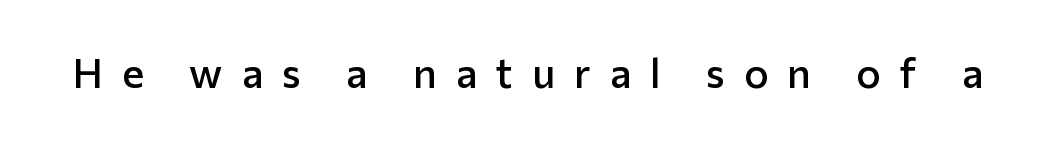
Q: Is the text bold? A: Semi-bold.
Q: Is the text italic (slanted)? A: No, it is upright.
Q: Is the typeface a serif or a sans-serif typeface? A: Sans-serif.
Q: Is the text underlined? A: No.
Q: Is the spacing between letters normal or unusually wide? A: Unusually wide.
Q: Width (condensed, normal, or wide)? A: Normal.
Q: Stroke contrast? A: Low.
Q: x-height? A: Medium.
Q: Monospaced? A: No.
